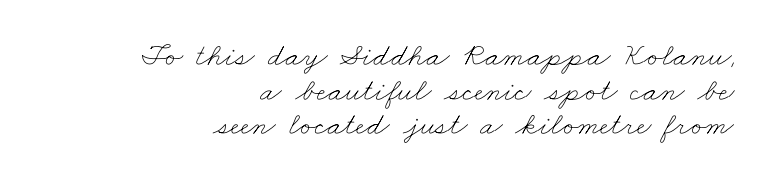
The image shows 32 px thin, wide type; set right-aligned, tight line spacing (1.08x), normal letter spacing, not underlined; low stroke contrast and a small x-height.
